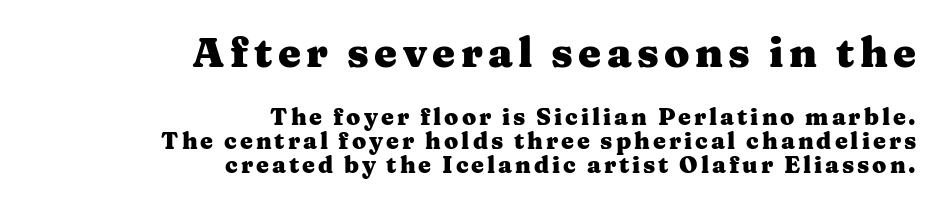
Posture: vertical. These lines are rendered in a variable-pitch font. Every letter is thick-stroked: bold, no question. One-word summary of the alignment: right. To sum up the face: it has serifs. Is the lower block the larger one? No — the upper block carries the bigger type.
